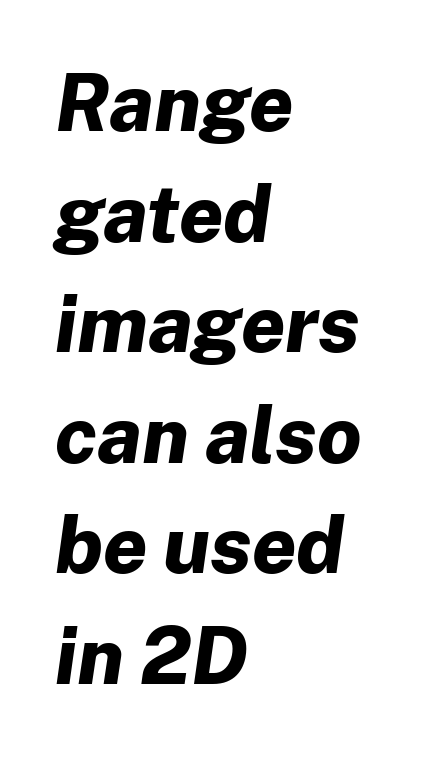
{"italic": "yes", "lean": "right", "slant_degrees": 8, "bold": "yes", "weight": "bold", "width": "normal", "stroke_contrast": "low", "x_height": "medium", "monospaced": "no", "underline": "no", "align": "left", "line_spacing": "normal", "line_spacing_ratio": 1.4, "letter_spacing": "normal", "letter_spacing_em": 0.0, "glyph_px": 79}
